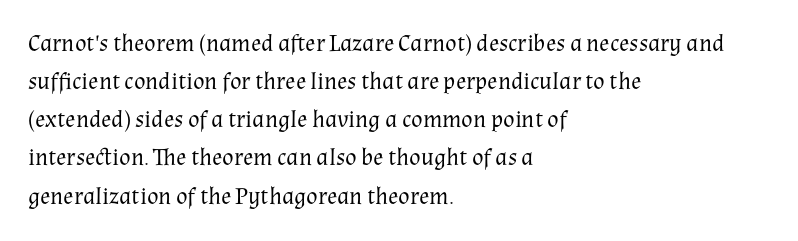
Is there much room between lines? A standard amount, neither cramped nor airy. A roman cut, with each character standing at attention. How are the letters spaced? Ordinarily, with no added tracking. This rendering features lettering with no underline. The paragraph shown leans on its left margin. The weight tops out at a normal text grade.
